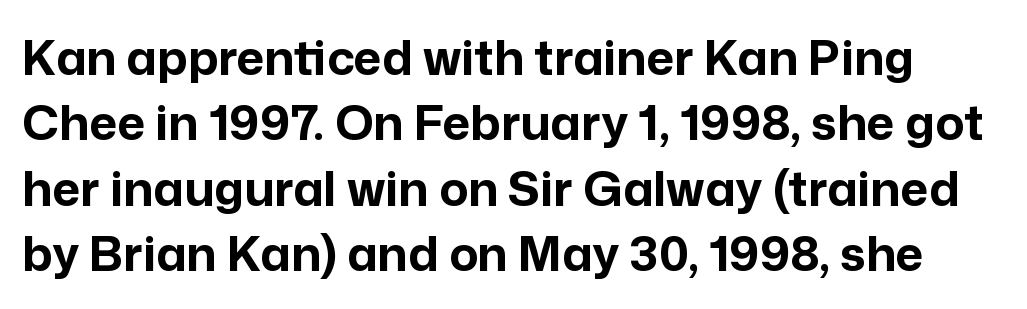
Letter spacing: default. Rows of type keep a routine distance in the vertical direction. Do the letters lean? They stand straight. Note the varied advance widths — an 'i' is clearly narrower than an 'm'. Quick note: underline off.
